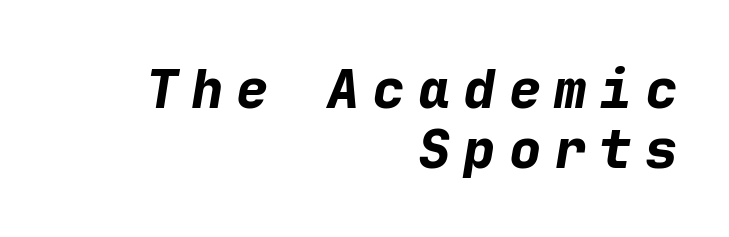
Line endings align vertically; line beginnings do not. How would I describe the line gaps? Narrow and economical. Each letter, wide or thin by design, is forced into the same width here. Tracking here is generous; glyphs stand well apart from one another.
